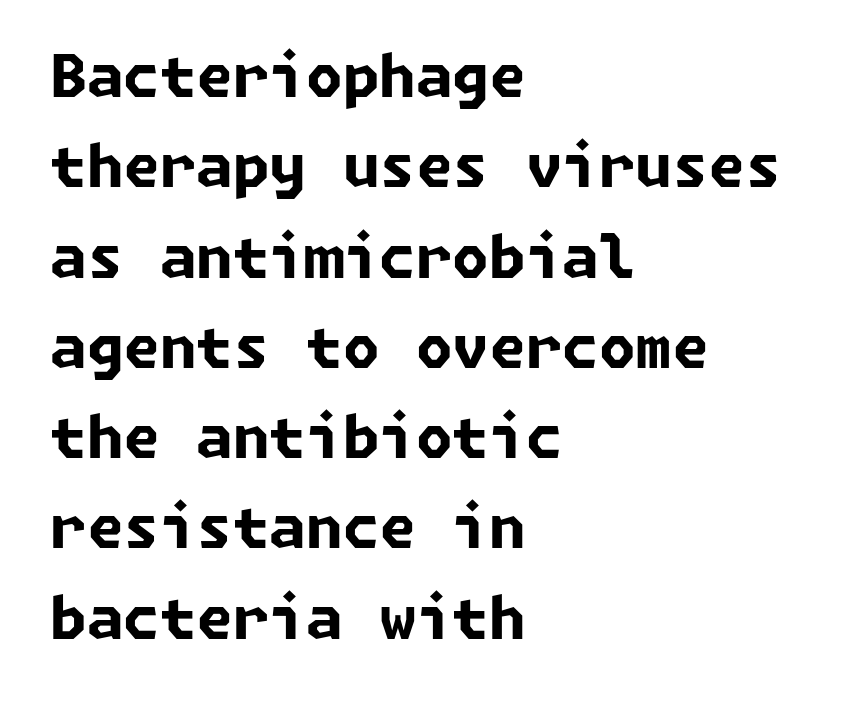
Q: Is the text bold? A: Yes.
Q: Is the typeface a serif or a sans-serif typeface? A: Sans-serif.
Q: Is the text underlined? A: No.
Q: How is the paragraph aligned? A: Left-aligned.
Q: Is the spacing between letters normal or unusually wide? A: Normal.
Q: Is the spacing between lines tight, normal or loose? A: Normal.
Q: Width (condensed, normal, or wide)? A: Normal.
Q: Stroke contrast? A: Low.
Q: x-height? A: Medium.
